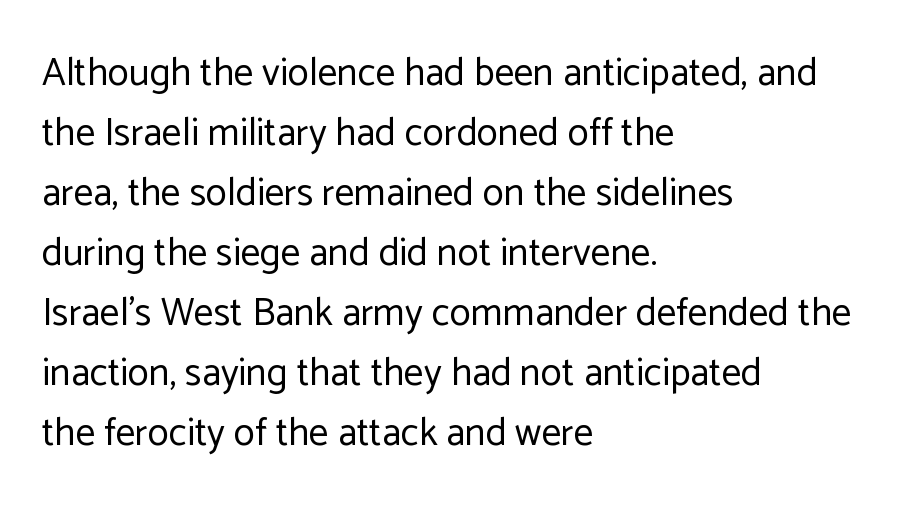
{"serif": "no", "italic": "no", "bold": "no", "weight": "regular", "width": "normal", "stroke_contrast": "low", "x_height": "medium", "monospaced": "no", "underline": "no", "align": "left", "line_spacing": "normal", "line_spacing_ratio": 1.54, "letter_spacing": "normal", "letter_spacing_em": 0.0, "glyph_px": 39}
